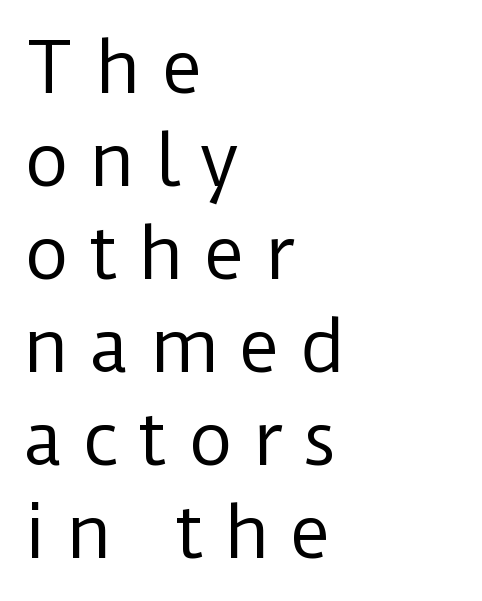
Q: Is the text bold? A: No.
Q: Is the text italic (slanted)? A: No, it is upright.
Q: Is the typeface a serif or a sans-serif typeface? A: Sans-serif.
Q: Is the text underlined? A: No.
Q: How is the paragraph aligned? A: Left-aligned.
Q: Is the spacing between letters normal or unusually wide? A: Unusually wide.
Q: Is the spacing between lines tight, normal or loose? A: Normal.
Q: Width (condensed, normal, or wide)? A: Normal.
Q: Stroke contrast? A: Low.
Q: x-height? A: Medium.
Q: Monospaced? A: No.
